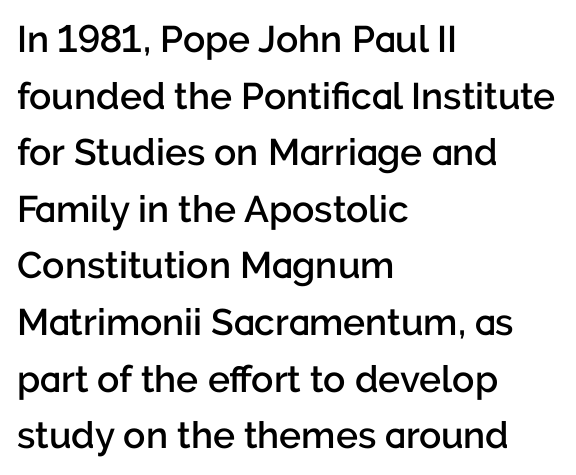
{"serif": "no", "italic": "no", "bold": "semi", "weight": "semibold", "width": "normal", "stroke_contrast": "low", "x_height": "medium", "monospaced": "no", "underline": "no", "align": "left", "line_spacing": "normal", "line_spacing_ratio": 1.53, "letter_spacing": "normal", "letter_spacing_em": 0.0, "glyph_px": 37}
